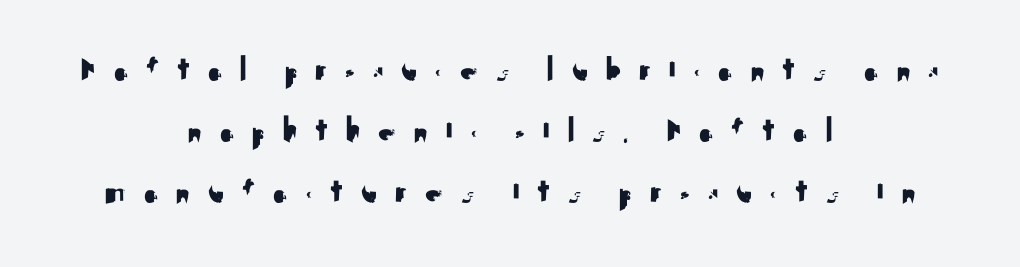
{"serif": "no", "italic": "no", "width": "normal", "stroke_contrast": "medium", "x_height": "small", "monospaced": "no", "underline": "no", "align": "center", "line_spacing": "normal", "line_spacing_ratio": 1.69, "letter_spacing": "wide", "letter_spacing_em": 0.45, "glyph_px": 36}
